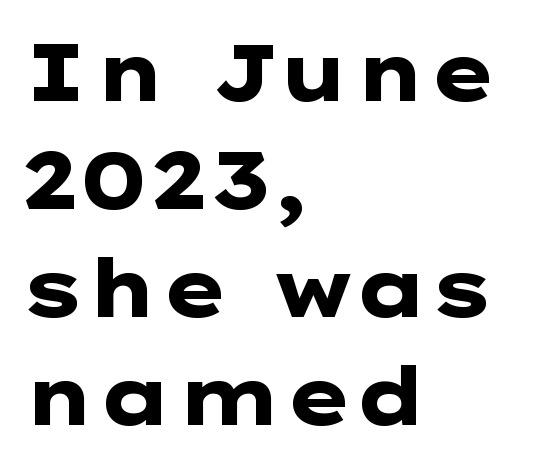
The image shows 80 px heavy, wide sans-serif type, upright; set left-aligned, normal line spacing (1.35x), normal letter spacing, not underlined; low stroke contrast and a medium x-height.
